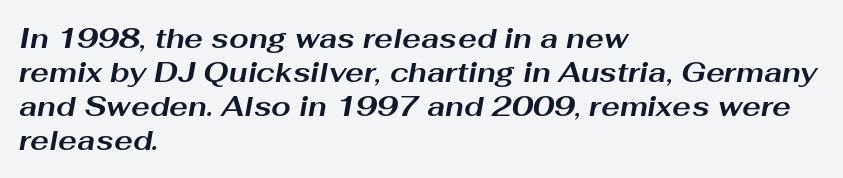
Q: Is the text bold? A: Yes.
Q: Is the text italic (slanted)? A: Yes, it leans right by about 10 degrees.
Q: Is the text underlined? A: No.
Q: How is the paragraph aligned? A: Left-aligned.
Q: Is the spacing between letters normal or unusually wide? A: Normal.
Q: Width (condensed, normal, or wide)? A: Wide.
Q: Stroke contrast? A: Medium.
Q: x-height? A: Medium.
Q: Monospaced? A: No.
